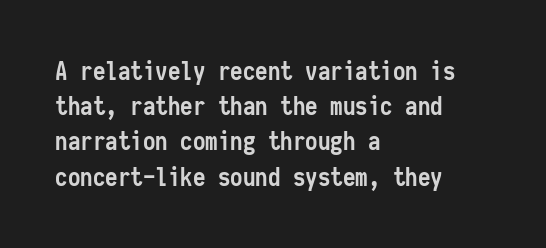
The image shows 25 px bold type, upright; set left-aligned, normal line spacing (1.41x), normal letter spacing, not underlined.
